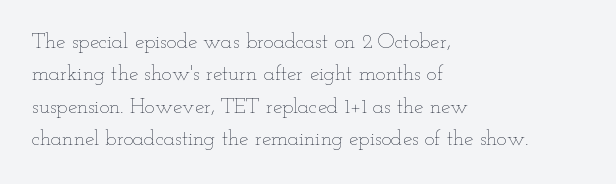
Words float on clear page, feet unadorned. Letters have the restrained weight of plain body copy at most. Horizontal alignment here is leftward, the default for most running prose. Whoever set this chose a conventional vertical rhythm. This sample uses an upright cut, with every glyph sitting square on the baseline.
